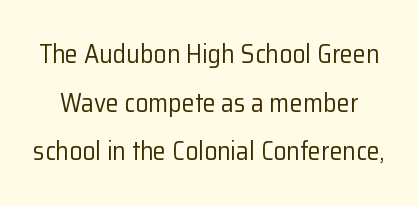
The lettering holds an erect, upright posture throughout. Descenders are the only things crossing below the line. The face looks like a standard text weight, possibly lighter. Honestly, the letter spacing is just normal — you wouldn't notice it.
